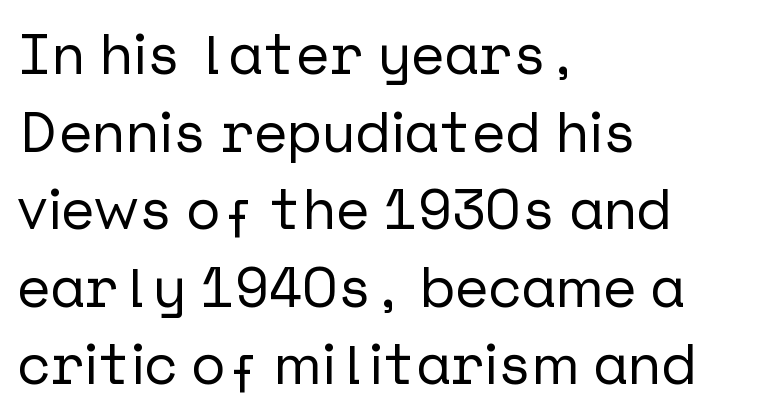
The image shows 57 px sans-serif type, upright; set left-aligned, normal line spacing (1.36x), normal letter spacing, not underlined; low stroke contrast and a medium x-height.
